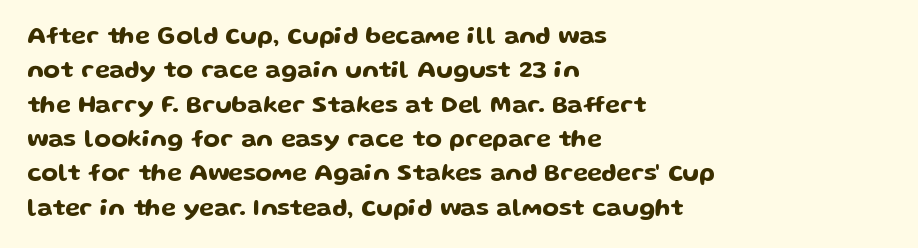
The rows are spaced the way most documents space them. Italic: no, the glyphs are upright roman. Reading down the block, your eye returns to a fixed left position each line. The words here are not underlined. Nothing unusual about the tracking: characters are spaced as the font intends.
